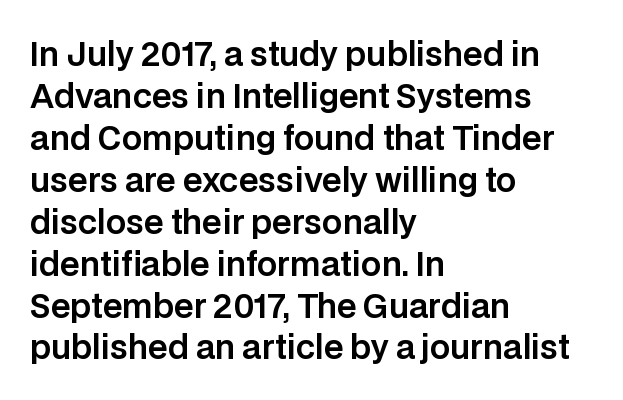
{"serif": "no", "italic": "no", "width": "normal", "stroke_contrast": "low", "x_height": "large", "monospaced": "no", "underline": "no", "align": "left", "line_spacing": "normal", "line_spacing_ratio": 1.31, "letter_spacing": "normal", "letter_spacing_em": 0.0, "glyph_px": 32}
